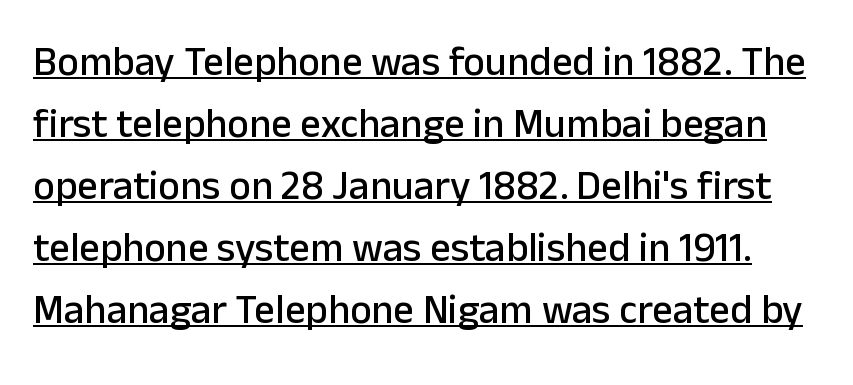
Between one letter and the next there's only the usual sliver of space. You can tell from the bare stems that sans-serif type was used. Like a heading marked for emphasis, these lines bear an underscore. Whoever set this chose a conventional vertical rhythm. You could not count columns in this text — the font is proportionally spaced. In terms of posture, this sample is upright.
